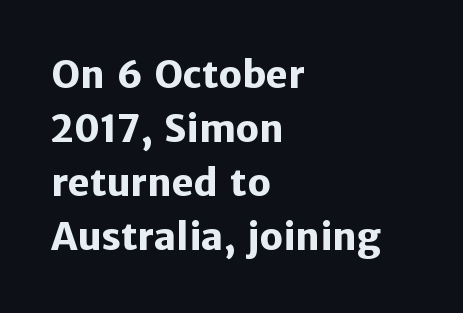
The image shows 37 px heavy sans-serif type, upright; set left-aligned, normal line spacing (1.46x), normal letter spacing, not underlined; low stroke contrast and a medium x-height.
